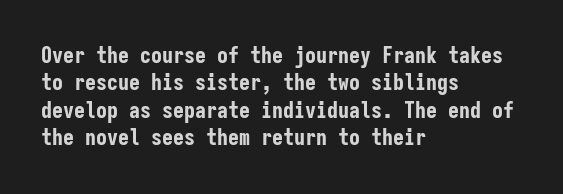
The image shows 22 px bold type, upright; set left-aligned, normal line spacing (1.25x), normal letter spacing, not underlined.
